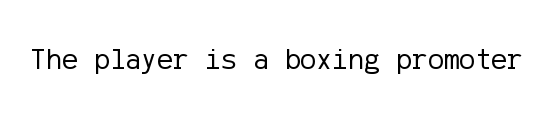
Q: Is the text bold? A: No.
Q: Is the text italic (slanted)? A: No, it is upright.
Q: Is the typeface a serif or a sans-serif typeface? A: Sans-serif.
Q: Is the text underlined? A: No.
Q: Is the spacing between letters normal or unusually wide? A: Normal.
Q: Width (condensed, normal, or wide)? A: Normal.
Q: Stroke contrast? A: Low.
Q: x-height? A: Medium.
